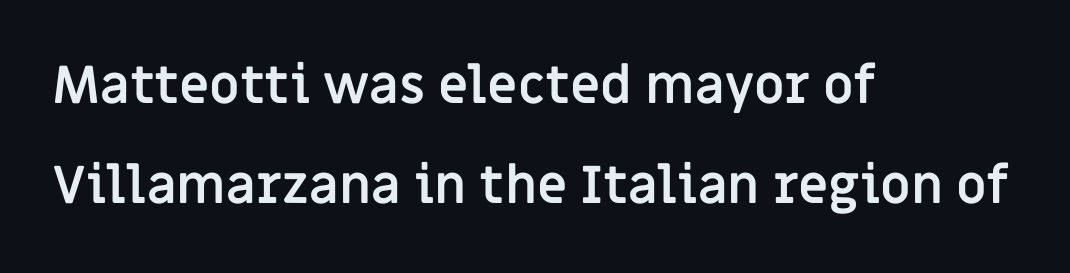
Q: Is the text bold? A: Yes.
Q: Is the text italic (slanted)? A: No, it is upright.
Q: Is the typeface a serif or a sans-serif typeface? A: Sans-serif.
Q: Is the text underlined? A: No.
Q: How is the paragraph aligned? A: Left-aligned.
Q: Is the spacing between letters normal or unusually wide? A: Normal.
Q: Is the spacing between lines tight, normal or loose? A: Loose.
Q: Width (condensed, normal, or wide)? A: Normal.
Q: Stroke contrast? A: Low.
Q: x-height? A: Large.
Q: Monospaced? A: No.
